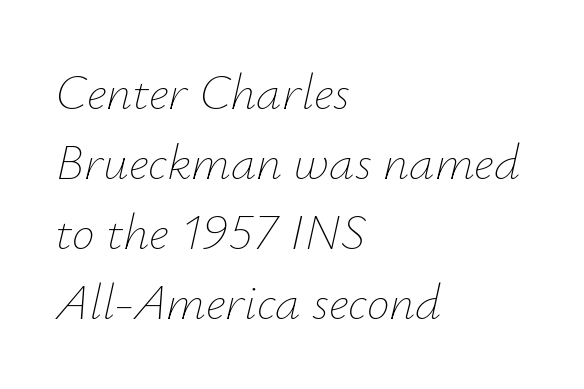
{"italic": "yes", "lean": "right", "slant_degrees": 12, "bold": "no", "weight": "thin", "width": "normal", "stroke_contrast": "low", "x_height": "small", "monospaced": "no", "underline": "no", "align": "left", "line_spacing": "normal", "line_spacing_ratio": 1.37, "letter_spacing": "normal", "letter_spacing_em": 0.0, "glyph_px": 51}
